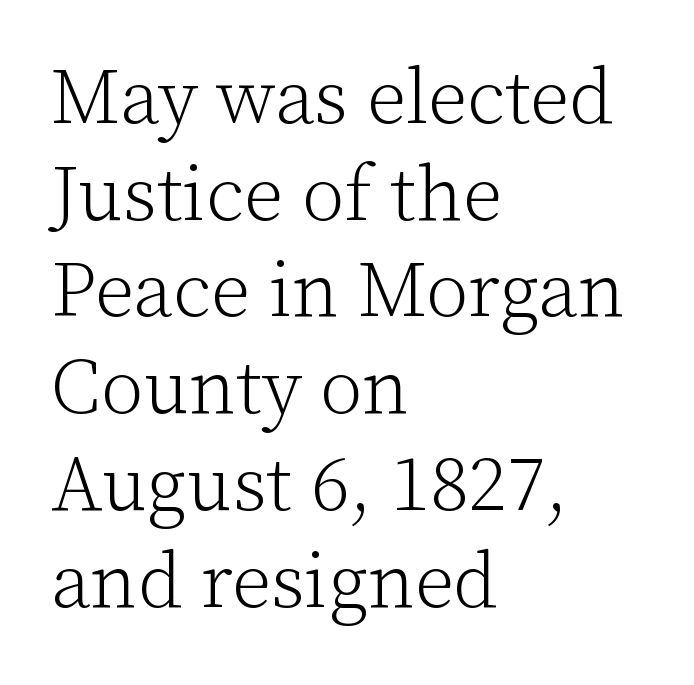
Q: Is the text bold? A: No.
Q: Is the text italic (slanted)? A: No, it is upright.
Q: Is the typeface a serif or a sans-serif typeface? A: Serif.
Q: Is the text underlined? A: No.
Q: How is the paragraph aligned? A: Left-aligned.
Q: Is the spacing between letters normal or unusually wide? A: Normal.
Q: Width (condensed, normal, or wide)? A: Normal.
Q: Stroke contrast? A: Low.
Q: x-height? A: Medium.
Q: Monospaced? A: No.
